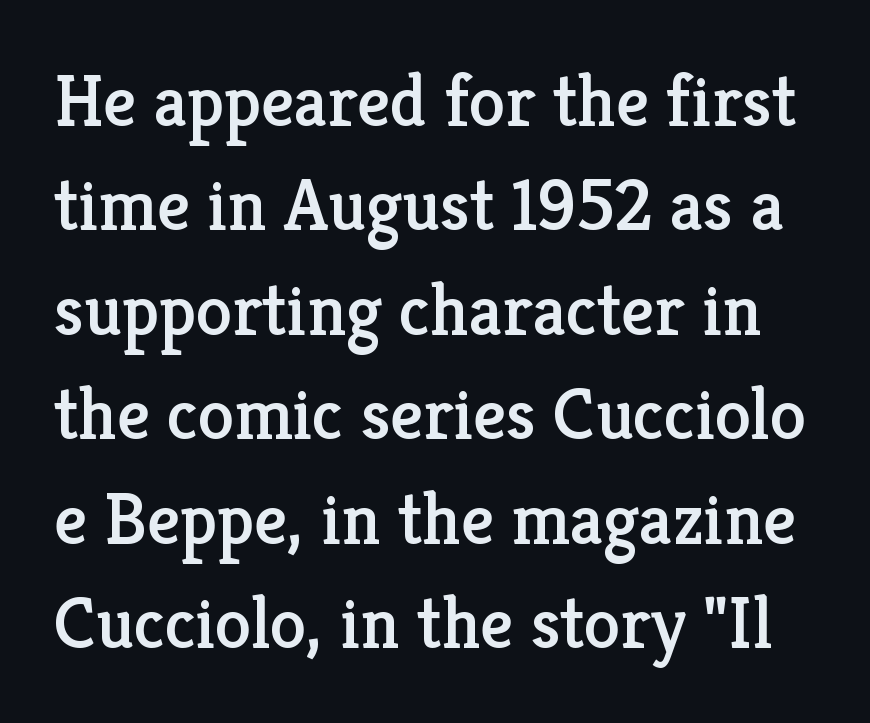
{"serif": "yes", "italic": "no", "width": "normal", "stroke_contrast": "low", "x_height": "medium", "monospaced": "no", "underline": "no", "line_spacing": "normal", "line_spacing_ratio": 1.43, "letter_spacing": "normal", "letter_spacing_em": 0.0, "glyph_px": 73}
